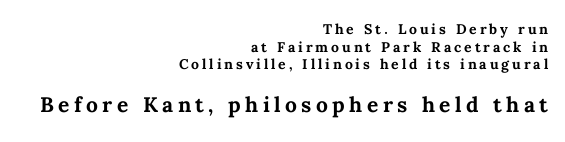
{"italic": "no", "bold": "yes", "underline": "no", "align": "right", "line_spacing": "normal", "line_spacing_ratio": 1.26, "letter_spacing": "wide", "letter_spacing_em": 0.21, "larger_block": "second", "size_ratio": 1.5, "glyph_px": 21}
